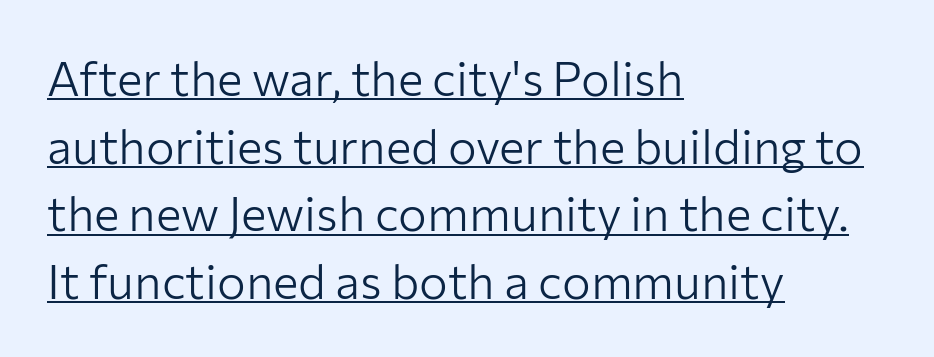
Q: Is the text bold? A: No.
Q: Is the text italic (slanted)? A: No, it is upright.
Q: Is the typeface a serif or a sans-serif typeface? A: Sans-serif.
Q: Is the text underlined? A: Yes.
Q: How is the paragraph aligned? A: Left-aligned.
Q: Is the spacing between letters normal or unusually wide? A: Normal.
Q: Is the spacing between lines tight, normal or loose? A: Normal.
Q: Width (condensed, normal, or wide)? A: Normal.
Q: Stroke contrast? A: Low.
Q: x-height? A: Medium.
Q: Monospaced? A: No.
